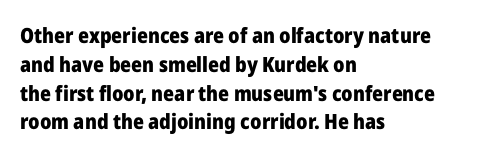
Leftover space on each line is placed entirely after the last word. The baseline area is clear. Tracking value appears to be zero — textbook default spacing. Is the type bold? Yes — the strokes are clearly thick and heavy.
